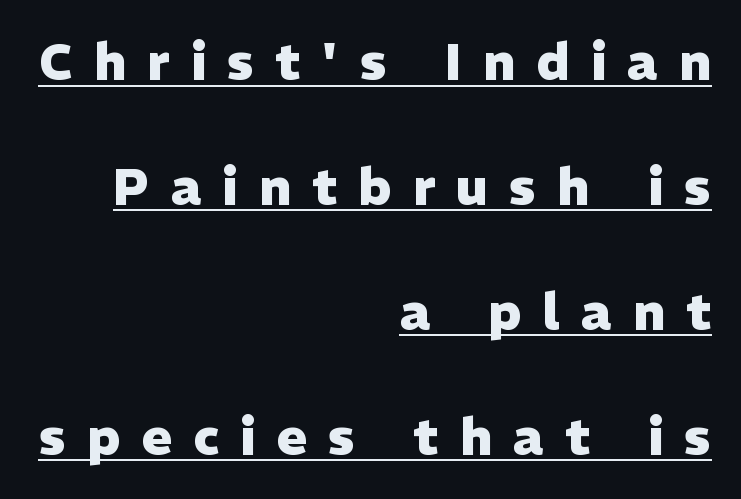
The passage shown is typed in a proportional face where columns would drift. The setting favours the right margin, as signatures and pull-quotes sometimes do. Honestly, the underline is the first thing you notice here. Chunky letters — that's bold for sure.
